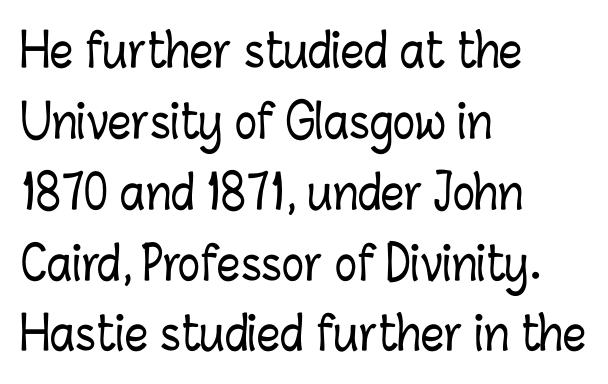
Q: Is the text italic (slanted)? A: No, it is upright.
Q: Is the text underlined? A: No.
Q: How is the paragraph aligned? A: Left-aligned.
Q: Is the spacing between letters normal or unusually wide? A: Normal.
Q: Is the spacing between lines tight, normal or loose? A: Normal.
Q: Width (condensed, normal, or wide)? A: Condensed.
Q: Stroke contrast? A: Low.
Q: x-height? A: Medium.
Q: Monospaced? A: No.
